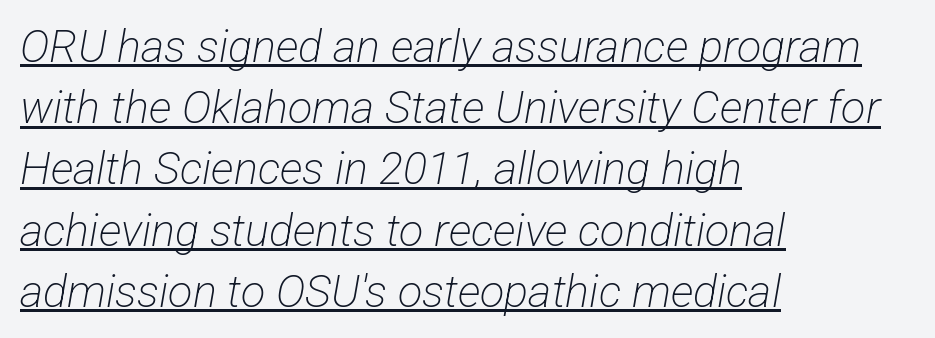
{"serif": "no", "bold": "no", "weight": "light", "width": "condensed", "stroke_contrast": "low", "x_height": "medium", "monospaced": "no", "underline": "yes", "align": "left", "line_spacing": "normal", "line_spacing_ratio": 1.36, "letter_spacing": "normal", "letter_spacing_em": 0.0, "glyph_px": 45}
